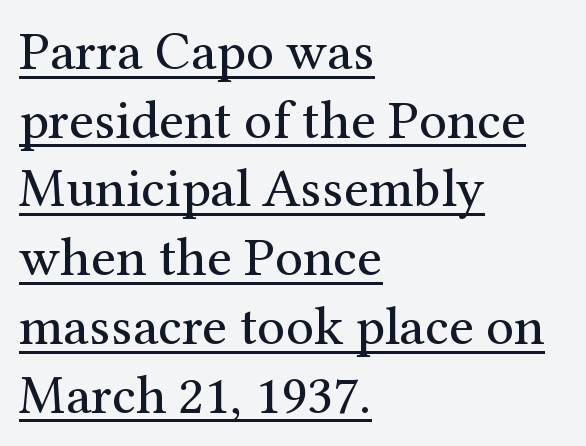
Q: Is the text bold? A: No.
Q: Is the text italic (slanted)? A: No, it is upright.
Q: Is the typeface a serif or a sans-serif typeface? A: Serif.
Q: Is the text underlined? A: Yes.
Q: How is the paragraph aligned? A: Left-aligned.
Q: Is the spacing between letters normal or unusually wide? A: Normal.
Q: Is the spacing between lines tight, normal or loose? A: Normal.
Q: Width (condensed, normal, or wide)? A: Normal.
Q: Stroke contrast? A: Medium.
Q: x-height? A: Medium.
Q: Monospaced? A: No.
